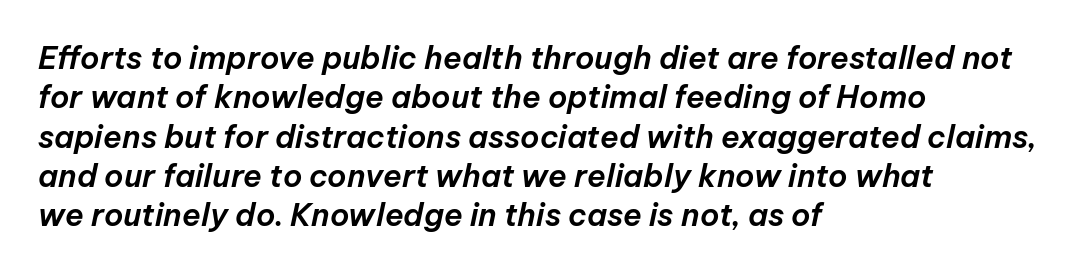
Is the block centered? No — it sits flush against the left margin. Plain, unruled lines of type. The face used here is rendered with its standard letterfit. These lines are rendered in a variable-pitch font. Slanted lettering throughout.
